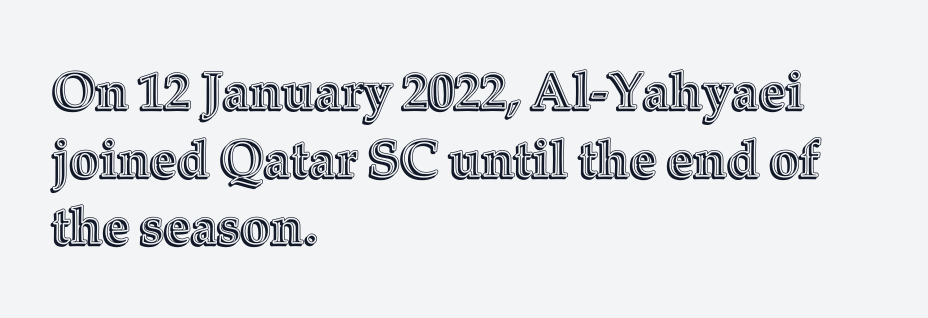
The image shows 52 px text type, upright; set left-aligned, normal line spacing (1.3x), normal letter spacing, not underlined; a medium x-height.
